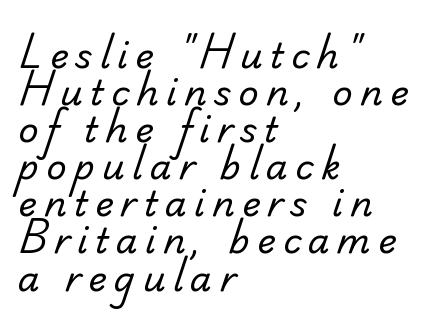
Q: Is the text bold? A: No.
Q: Is the typeface a serif or a sans-serif typeface? A: Sans-serif.
Q: Is the text underlined? A: No.
Q: How is the paragraph aligned? A: Left-aligned.
Q: Is the spacing between letters normal or unusually wide? A: Unusually wide.
Q: Is the spacing between lines tight, normal or loose? A: Tight.
Q: Width (condensed, normal, or wide)? A: Normal.
Q: Stroke contrast? A: Low.
Q: x-height? A: Small.
Q: Monospaced? A: No.
